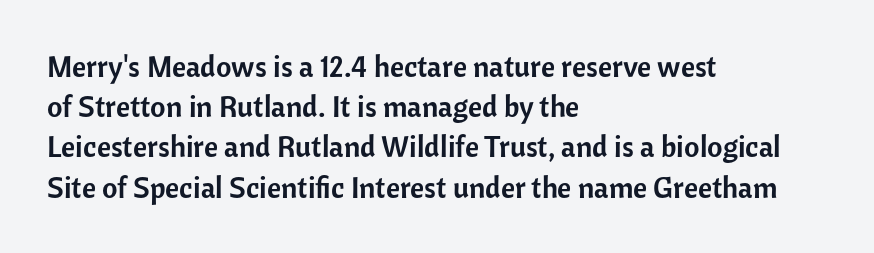
{"serif": "no", "italic": "no", "width": "normal", "stroke_contrast": "low", "x_height": "medium", "monospaced": "no", "underline": "no", "align": "left", "line_spacing": "normal", "line_spacing_ratio": 1.34, "letter_spacing": "normal", "letter_spacing_em": 0.0, "glyph_px": 30}
